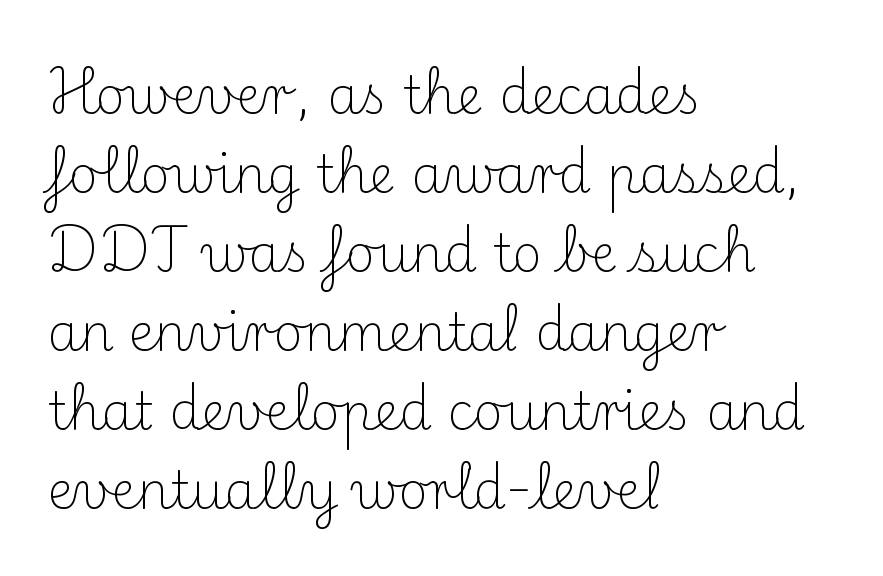
Q: Is the text bold? A: No.
Q: Is the text italic (slanted)? A: No, it is upright.
Q: Is the typeface a serif or a sans-serif typeface? A: Serif.
Q: Is the text underlined? A: No.
Q: How is the paragraph aligned? A: Left-aligned.
Q: Is the spacing between letters normal or unusually wide? A: Normal.
Q: Is the spacing between lines tight, normal or loose? A: Normal.
Q: Width (condensed, normal, or wide)? A: Normal.
Q: Stroke contrast? A: Medium.
Q: x-height? A: Small.
Q: Monospaced? A: No.
